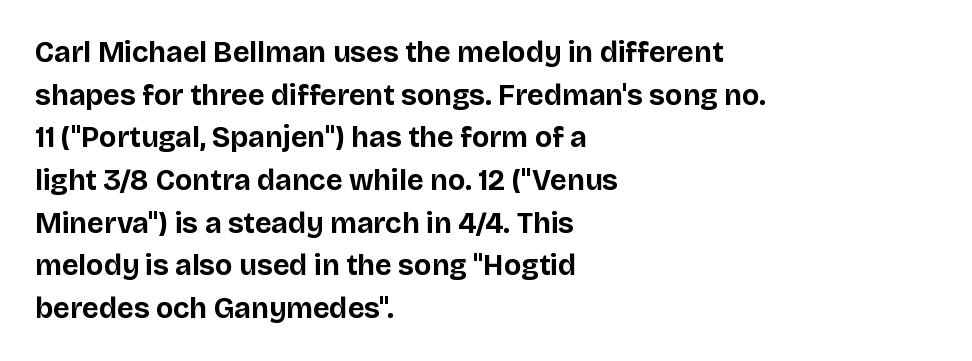
How are the letters spaced? Ordinarily, with no added tracking. The passage shown is typed in a proportional face where columns would drift. The specimen omits any rule beneath the text block's lines. Classification — sans serif.
